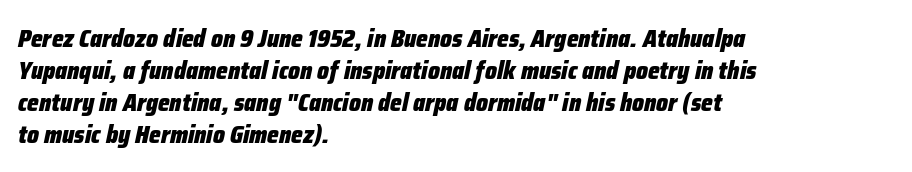
Q: Is the text bold? A: Yes.
Q: Is the text italic (slanted)? A: Yes, it leans right by about 12 degrees.
Q: Is the text underlined? A: No.
Q: How is the paragraph aligned? A: Left-aligned.
Q: Is the spacing between letters normal or unusually wide? A: Normal.
Q: Is the spacing between lines tight, normal or loose? A: Normal.
